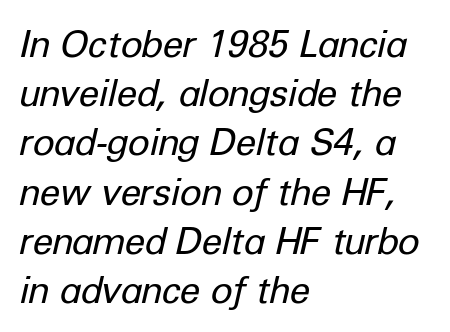
The image shows 37 px regular-weight type, italic (leaning right); set left-aligned, normal line spacing (1.33x), normal letter spacing, not underlined; low stroke contrast and a medium x-height.
